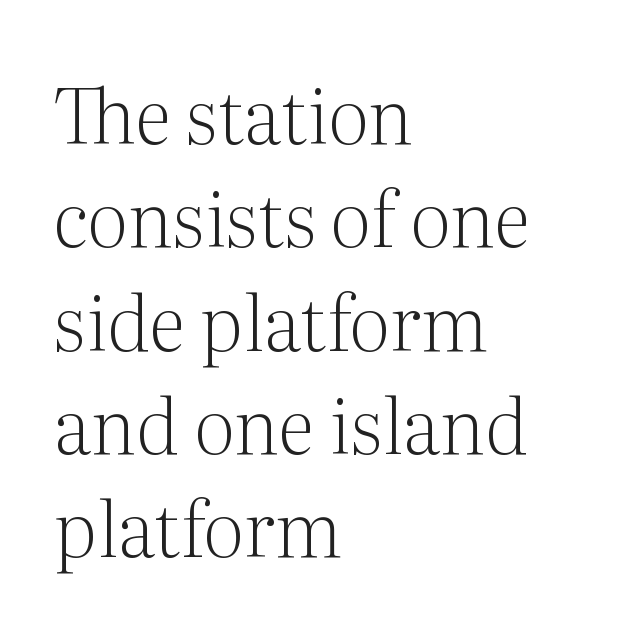
Q: Is the text bold? A: No.
Q: Is the text italic (slanted)? A: No, it is upright.
Q: Is the typeface a serif or a sans-serif typeface? A: Serif.
Q: Is the text underlined? A: No.
Q: How is the paragraph aligned? A: Left-aligned.
Q: Is the spacing between letters normal or unusually wide? A: Normal.
Q: Is the spacing between lines tight, normal or loose? A: Normal.
Q: Width (condensed, normal, or wide)? A: Normal.
Q: Stroke contrast? A: Medium.
Q: x-height? A: Medium.
Q: Monospaced? A: No.
